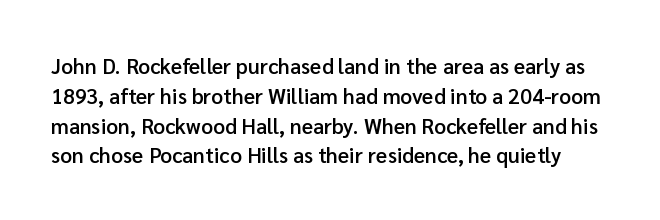
Q: Is the text bold? A: Semi-bold.
Q: Is the text italic (slanted)? A: No, it is upright.
Q: Is the text underlined? A: No.
Q: Is the spacing between letters normal or unusually wide? A: Normal.
Q: Is the spacing between lines tight, normal or loose? A: Normal.
